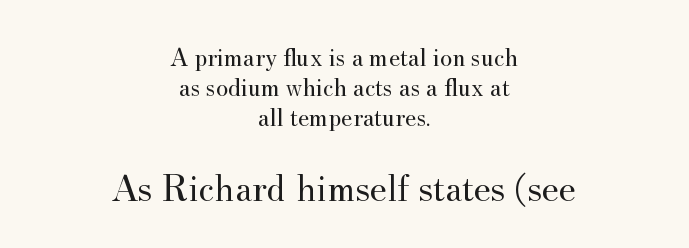
The image shows 39 px regular-weight serif type, upright; set centered, line spacing 1.16x, normal letter spacing, not underlined; the second (bottom) block is 1.5x larger; medium stroke contrast and a small x-height.
